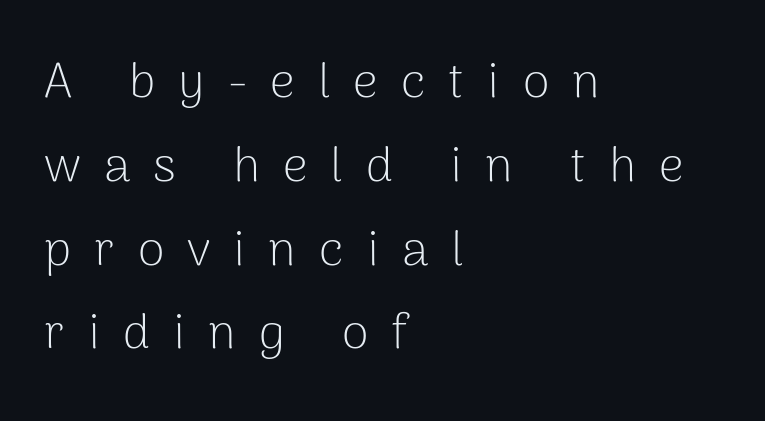
Underline: absent. A typesetter would label this face a sans. Designer's note — italics off, roman on. These lines stack with their left ends in a neat column.
